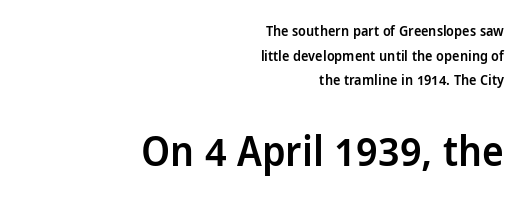
Q: Is the text bold? A: Semi-bold.
Q: Is the text italic (slanted)? A: No, it is upright.
Q: Is the typeface a serif or a sans-serif typeface? A: Sans-serif.
Q: Is the text underlined? A: No.
Q: How is the paragraph aligned? A: Right-aligned.
Q: Is the spacing between letters normal or unusually wide? A: Normal.
Q: Which block of text is set in a larger size, the first (top) or the second (bottom)? A: The second (bottom) one.
Q: Width (condensed, normal, or wide)? A: Normal.
Q: Stroke contrast? A: Low.
Q: x-height? A: Medium.
Q: Monospaced? A: No.
